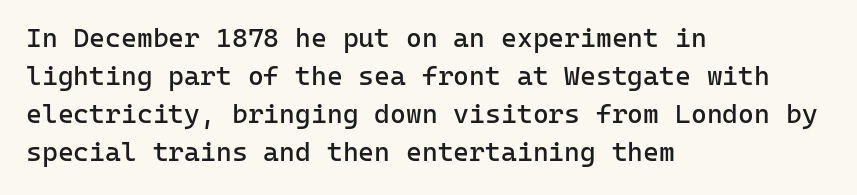
The image shows 27 px text type, upright; set left-aligned, normal line spacing (1.41x), normal letter spacing, not underlined.
